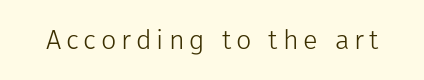
The image shows 27 px text type, upright; set not underlined.
